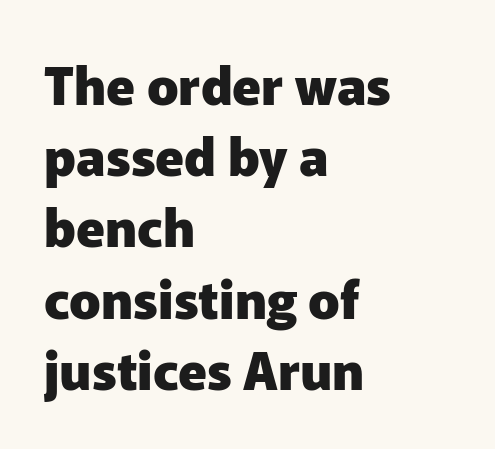
Think of a printed novel: that variable character pitch is what you see here. Short note: letters normally spaced. Decoration check: the copy has no underline. Each glyph is drawn with heavy, bold strokes. If you drew a ruler down the left edge, every line would touch it.
